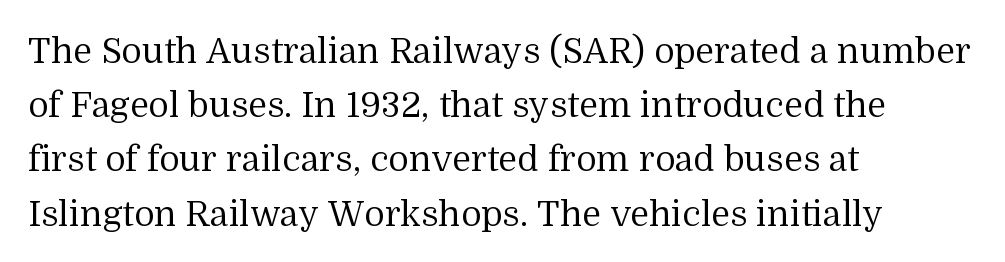
Q: Is the text bold? A: No.
Q: Is the text italic (slanted)? A: No, it is upright.
Q: Is the typeface a serif or a sans-serif typeface? A: Serif.
Q: Is the text underlined? A: No.
Q: How is the paragraph aligned? A: Left-aligned.
Q: Is the spacing between letters normal or unusually wide? A: Normal.
Q: Is the spacing between lines tight, normal or loose? A: Normal.
Q: Width (condensed, normal, or wide)? A: Normal.
Q: Stroke contrast? A: Medium.
Q: x-height? A: Medium.
Q: Monospaced? A: No.
